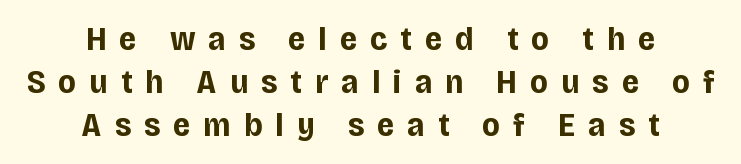
Q: Is the text bold? A: Yes.
Q: Is the text italic (slanted)? A: No, it is upright.
Q: Is the typeface a serif or a sans-serif typeface? A: Sans-serif.
Q: Is the text underlined? A: No.
Q: How is the paragraph aligned? A: Centered.
Q: Is the spacing between letters normal or unusually wide? A: Unusually wide.
Q: Is the spacing between lines tight, normal or loose? A: Normal.
Q: Width (condensed, normal, or wide)? A: Condensed.
Q: Stroke contrast? A: Low.
Q: x-height? A: Large.
Q: Monospaced? A: No.
